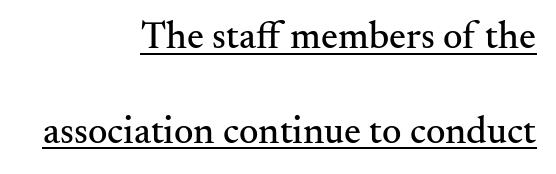
Q: Is the text italic (slanted)? A: No, it is upright.
Q: Is the typeface a serif or a sans-serif typeface? A: Serif.
Q: Is the text underlined? A: Yes.
Q: How is the paragraph aligned? A: Right-aligned.
Q: Is the spacing between letters normal or unusually wide? A: Normal.
Q: Is the spacing between lines tight, normal or loose? A: Loose.
Q: Width (condensed, normal, or wide)? A: Normal.
Q: Stroke contrast? A: Medium.
Q: x-height? A: Small.
Q: Monospaced? A: No.
